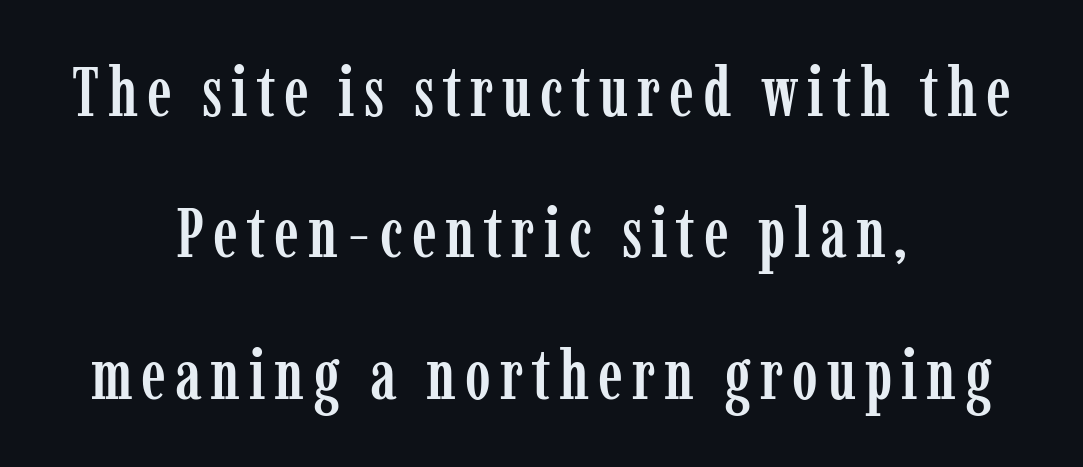
Is the block centered? Yes — each line is placed symmetrically about the middle. Style check: upright. The face used here is proportionally spaced, like ordinary book or web type. The foot of each line stays bare and open. Little horizontal feet cap the strokes, marking this as serif type. One glance says open: line gaps are wider than usual.
